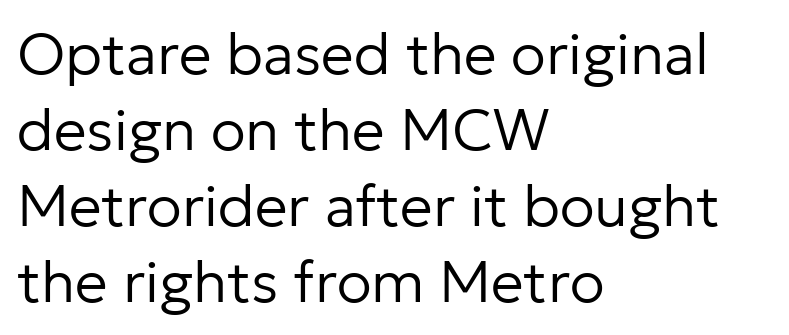
The image shows 58 px regular-weight sans-serif type, upright; set left-aligned, normal line spacing (1.31x), normal letter spacing, not underlined; low stroke contrast and a medium x-height.
